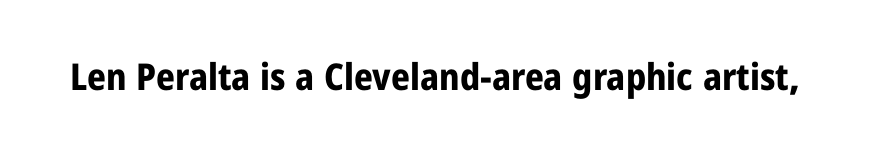
The image shows 37 px bold, condensed sans-serif type, upright; set normal letter spacing, not underlined; low stroke contrast and a medium x-height.
